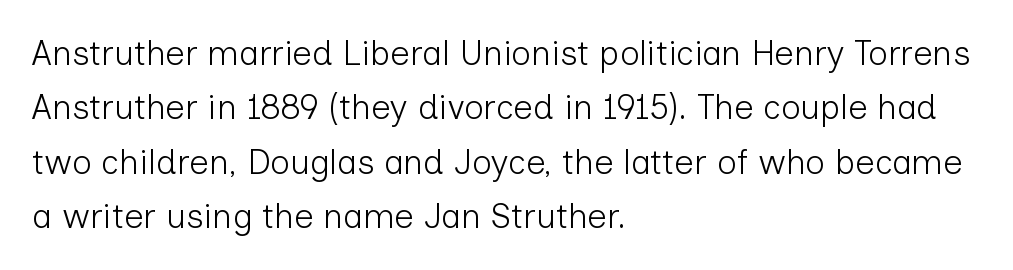
The image shows 34 px light sans-serif type, upright; set left-aligned, normal line spacing (1.6x), normal letter spacing, not underlined; low stroke contrast and a medium x-height.
